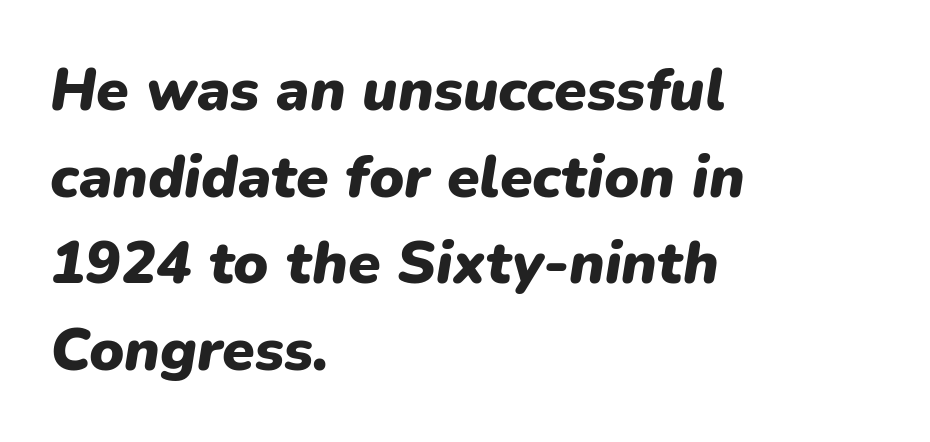
{"italic": "yes", "lean": "right", "slant_degrees": 9, "bold": "yes", "weight": "heavy", "width": "normal", "stroke_contrast": "low", "x_height": "medium", "monospaced": "no", "underline": "no", "align": "left", "line_spacing": "normal", "line_spacing_ratio": 1.47, "letter_spacing": "normal", "letter_spacing_em": 0.0, "glyph_px": 59}
